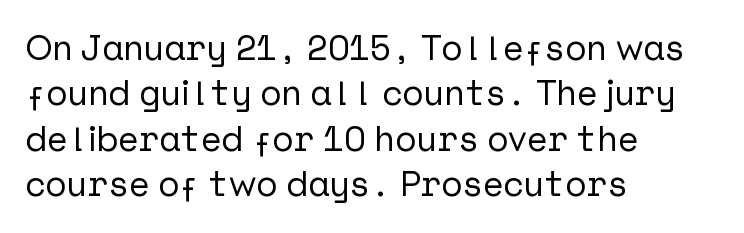
The image shows 35 px sans-serif type, upright; set left-aligned, normal line spacing (1.3x), normal letter spacing, not underlined; low stroke contrast and a medium x-height.
